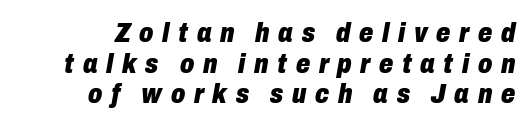
The image shows 28 px heavy, condensed type, italic (leaning right); set tight line spacing (1.09x), unusually wide letter spacing (+0.31 em), not underlined; low stroke contrast and a medium x-height.
